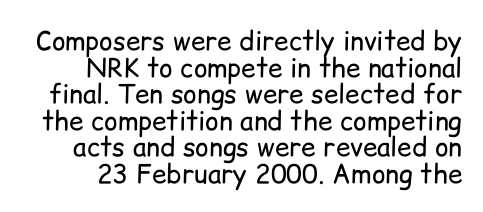
Q: Is the text bold? A: No.
Q: Is the text italic (slanted)? A: No, it is upright.
Q: Is the text underlined? A: No.
Q: Is the spacing between letters normal or unusually wide? A: Normal.
Q: Is the spacing between lines tight, normal or loose? A: Tight.
